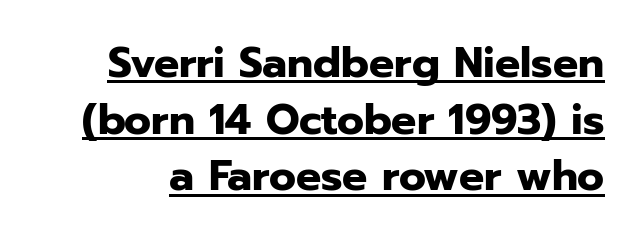
The image shows 42 px heavy sans-serif type, upright; set normal line spacing (1.35x), normal letter spacing, underlined; low stroke contrast and a medium x-height.
